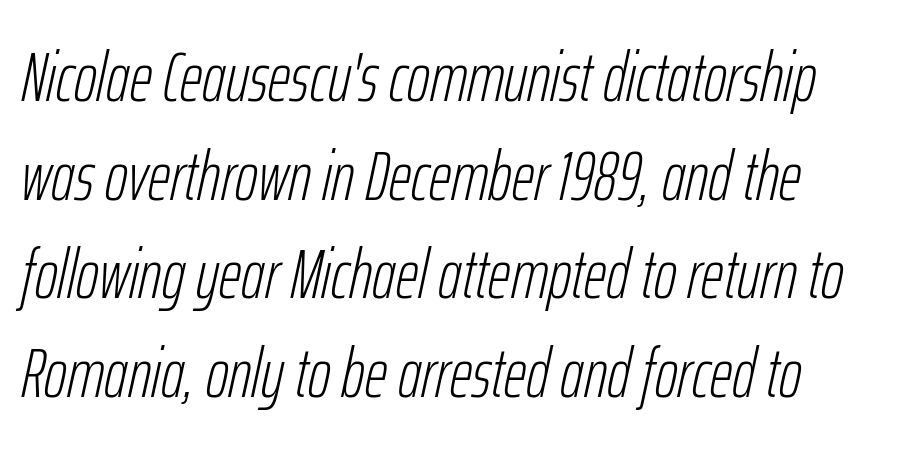
The image shows 70 px light, condensed type, italic (leaning right); set left-aligned, normal line spacing (1.41x), normal letter spacing, not underlined; low stroke contrast and a medium x-height.
